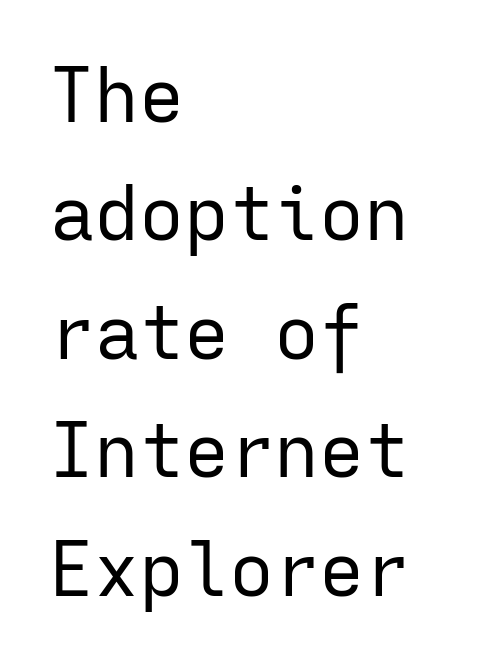
The image shows 75 px regular-weight sans-serif type, upright, monospaced; set left-aligned, normal line spacing (1.58x), normal letter spacing, not underlined; low stroke contrast and a medium x-height.
